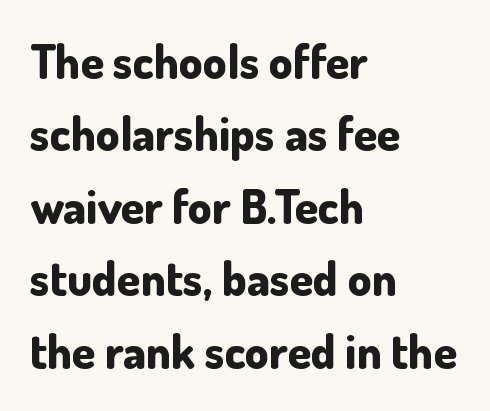
{"serif": "no", "italic": "no", "bold": "yes", "weight": "bold", "width": "normal", "stroke_contrast": "low", "x_height": "small", "monospaced": "no", "underline": "no", "align": "left", "line_spacing": "normal", "line_spacing_ratio": 1.54, "letter_spacing": "normal", "letter_spacing_em": 0.0, "glyph_px": 47}
